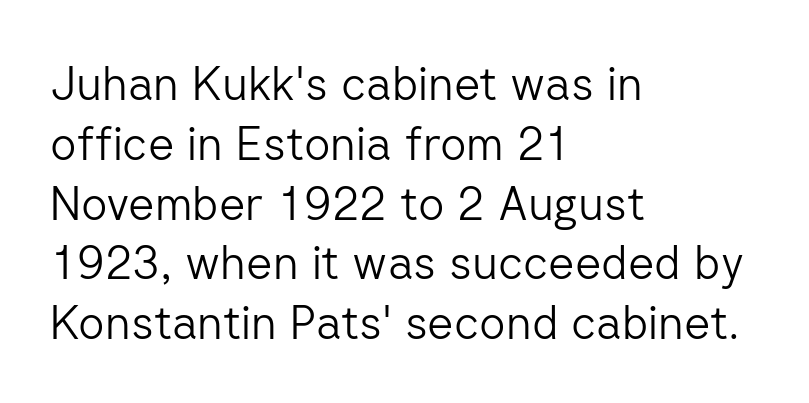
Q: Is the text bold? A: No.
Q: Is the text italic (slanted)? A: No, it is upright.
Q: Is the typeface a serif or a sans-serif typeface? A: Sans-serif.
Q: Is the text underlined? A: No.
Q: How is the paragraph aligned? A: Left-aligned.
Q: Is the spacing between letters normal or unusually wide? A: Normal.
Q: Is the spacing between lines tight, normal or loose? A: Normal.
Q: Width (condensed, normal, or wide)? A: Normal.
Q: Stroke contrast? A: Low.
Q: x-height? A: Medium.
Q: Monospaced? A: No.
